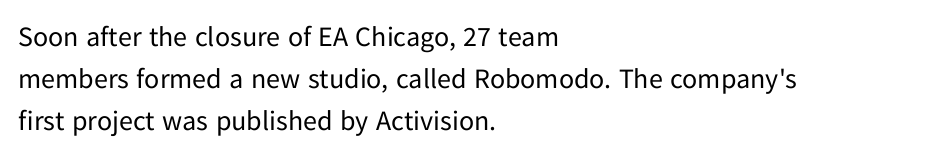
The horizontal fit of the characters is conventional and even. Unlike a traditional serif, this face leaves its strokes unadorned. You could not count columns in this text — the font is proportionally spaced. Italic? Not at all — the glyphs are vertical. The face looks like a standard text weight, possibly lighter.
